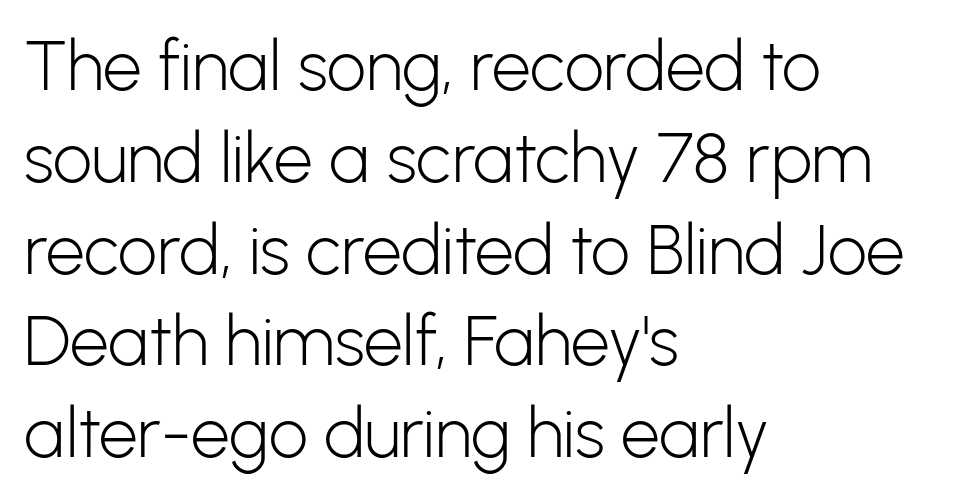
Standard letterfit; no display-style spreading of the glyphs. Weight: regular or lighter. Posture: vertical. Note the varied advance widths — an 'i' is clearly narrower than an 'm'. The glyphs are unaccompanied by any horizontal stroke below them. What kind of face is this? One without serifs — a sans.
